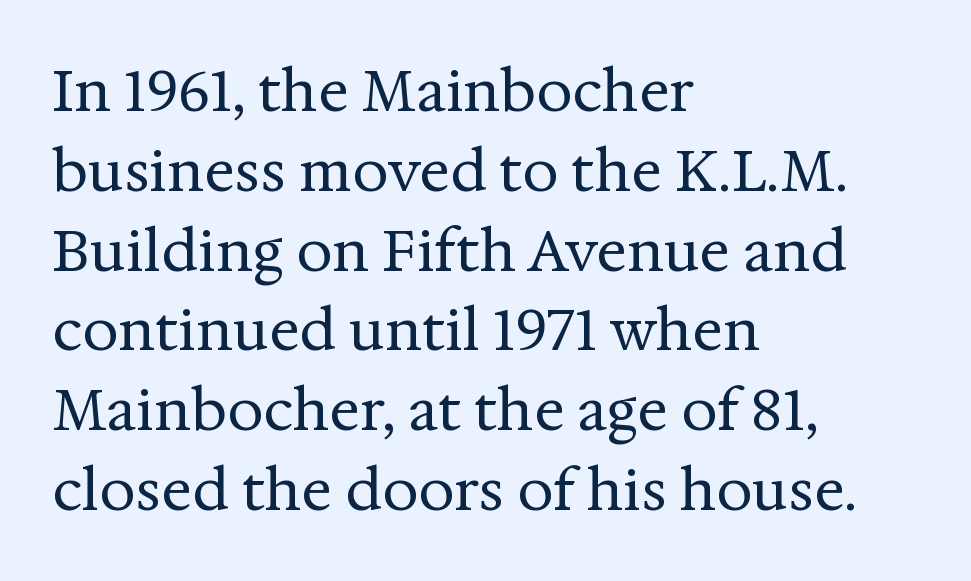
{"serif": "yes", "italic": "no", "bold": "no", "weight": "regular", "width": "normal", "stroke_contrast": "medium", "x_height": "medium", "monospaced": "no", "underline": "no", "align": "left", "line_spacing": "normal", "line_spacing_ratio": 1.4, "letter_spacing": "normal", "letter_spacing_em": 0.0, "glyph_px": 57}
